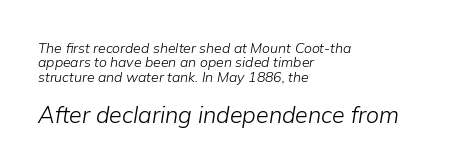
Q: Is the text bold? A: No.
Q: Is the text italic (slanted)? A: Yes, it leans right by about 9 degrees.
Q: Is the text underlined? A: No.
Q: How is the paragraph aligned? A: Left-aligned.
Q: Is the spacing between letters normal or unusually wide? A: Normal.
Q: Is the spacing between lines tight, normal or loose? A: Tight.
Q: Which block of text is set in a larger size, the first (top) or the second (bottom)? A: The second (bottom) one.
